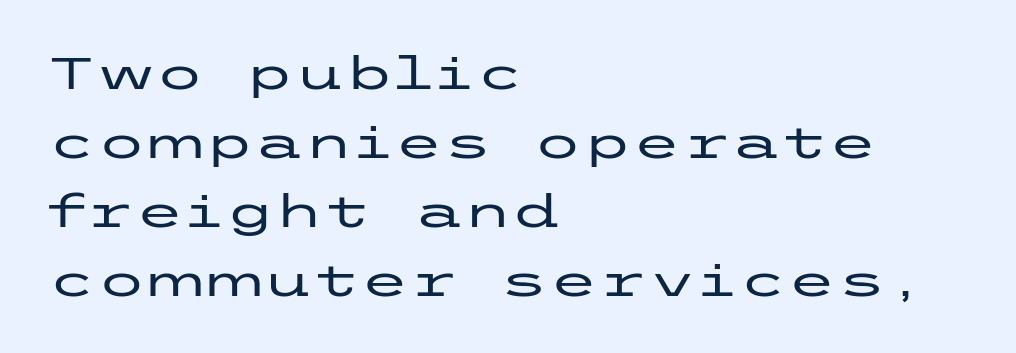
{"serif": "no", "italic": "no", "width": "wide", "stroke_contrast": "low", "x_height": "medium", "underline": "no", "align": "left", "line_spacing": "normal", "line_spacing_ratio": 1.53, "letter_spacing": "normal", "letter_spacing_em": 0.0, "glyph_px": 45}
